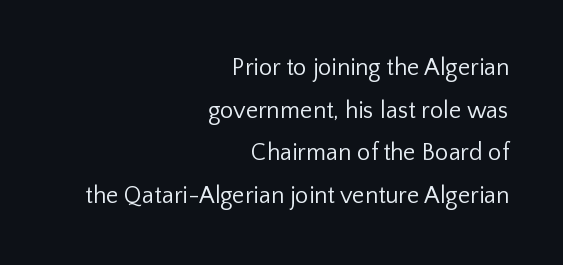
Q: Is the text bold? A: No.
Q: Is the text italic (slanted)? A: No, it is upright.
Q: Is the text underlined? A: No.
Q: How is the paragraph aligned? A: Right-aligned.
Q: Is the spacing between letters normal or unusually wide? A: Normal.
